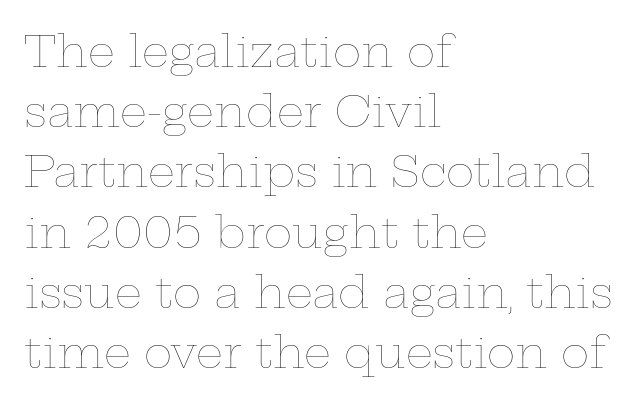
How are the letters spaced? Ordinarily, with no added tracking. Each new line begins a customary step beneath the previous one. These glyphs show unthickened strokes, regular width or finer. The zone under the glyphs is completely vacant. The lines are quadded left. Italic? Not at all — the glyphs are vertical.
